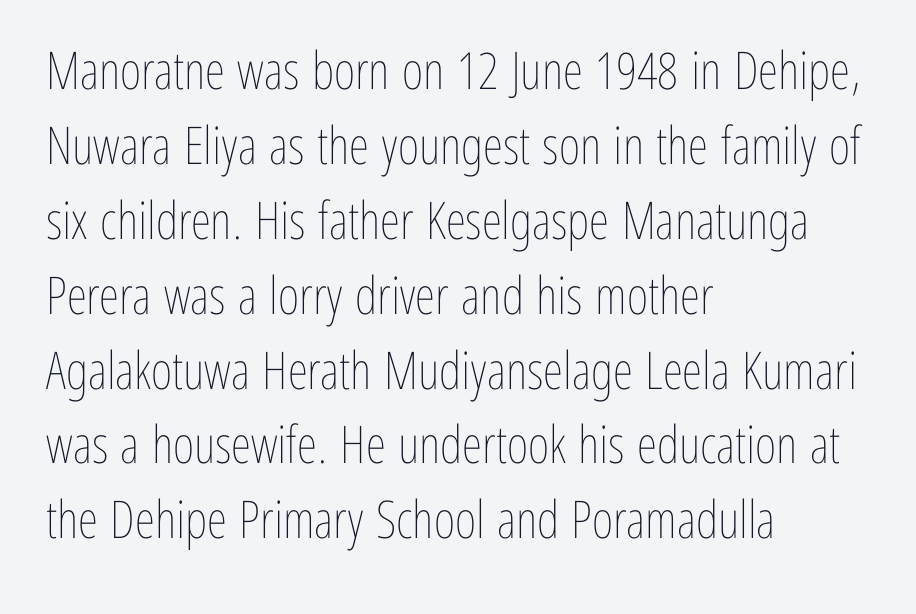
{"italic": "no", "bold": "no", "weight": "thin", "width": "condensed", "stroke_contrast": "low", "x_height": "medium", "monospaced": "no", "underline": "no", "align": "left", "line_spacing": "normal", "line_spacing_ratio": 1.44, "letter_spacing": "normal", "letter_spacing_em": 0.0, "glyph_px": 52}
